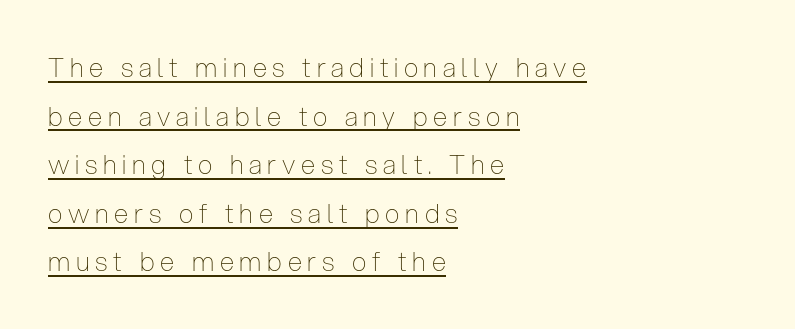
Q: Is the text bold? A: No.
Q: Is the text italic (slanted)? A: No, it is upright.
Q: Is the text underlined? A: Yes.
Q: How is the paragraph aligned? A: Left-aligned.
Q: Is the spacing between letters normal or unusually wide? A: Unusually wide.
